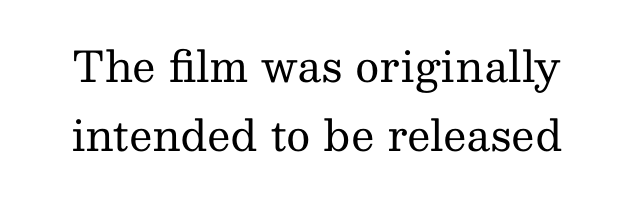
Q: Is the text bold? A: No.
Q: Is the text italic (slanted)? A: No, it is upright.
Q: Is the typeface a serif or a sans-serif typeface? A: Serif.
Q: Is the text underlined? A: No.
Q: Is the spacing between letters normal or unusually wide? A: Normal.
Q: Is the spacing between lines tight, normal or loose? A: Normal.
Q: Width (condensed, normal, or wide)? A: Normal.
Q: Stroke contrast? A: Medium.
Q: x-height? A: Medium.
Q: Monospaced? A: No.
